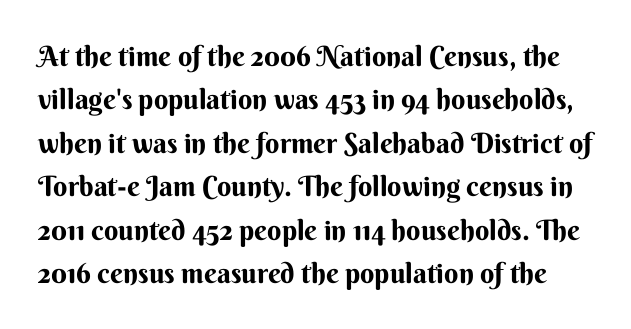
Nobody touched the tracking dial on this one. Honestly, there is no underline to notice here at all. Varying glyph widths throughout — classic text-font behaviour. What's the leading like? Ordinary, nothing unusual. The text was rendered using a sans face with plain stroke endings. Style check: upright.
